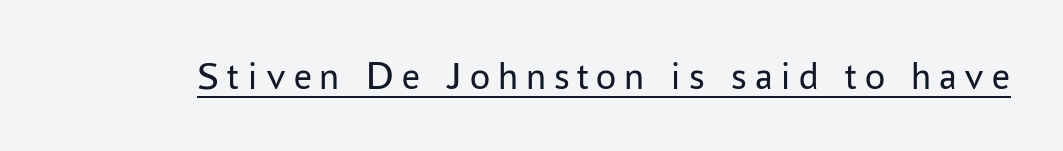
The image shows 40 px regular-weight sans-serif type, upright; set unusually wide letter spacing (+0.2 em), underlined; low stroke contrast and a medium x-height.
